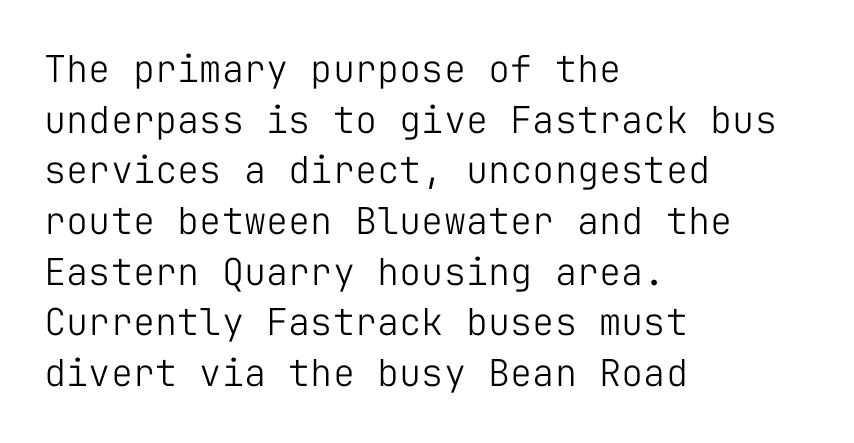
{"serif": "no", "italic": "no", "bold": "no", "weight": "light", "width": "normal", "stroke_contrast": "low", "x_height": "medium", "monospaced": "yes", "underline": "no", "align": "left", "line_spacing": "normal", "line_spacing_ratio": 1.37, "letter_spacing": "normal", "letter_spacing_em": 0.0, "glyph_px": 37}
